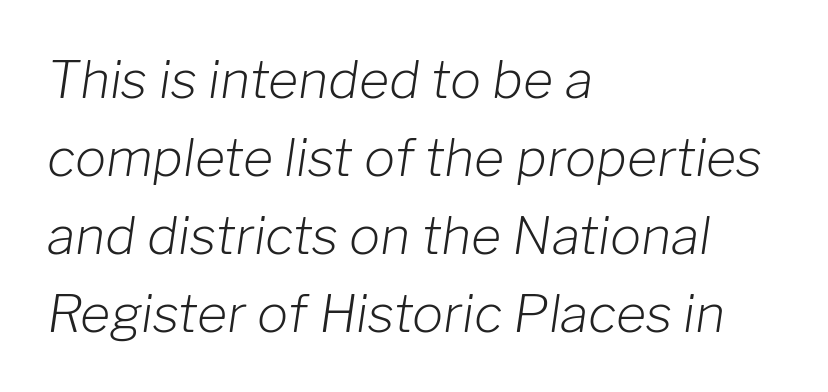
Does extra space separate the letters? No, they use regular spacing. Stems and bowls with no extra thickness — not bold. The face used here is proportionally spaced, like ordinary book or web type. The leading is moderate, giving the passage an even texture. This is oblique type, the kind used for emphasis or titles. This sample is left-justified, so line endings fall wherever the words run out.
